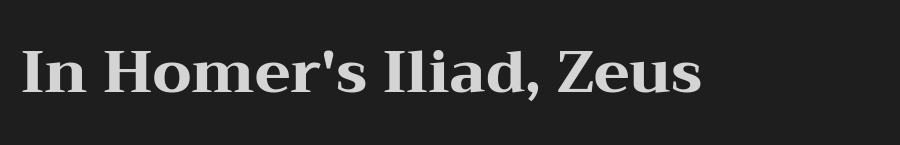
Q: Is the text bold? A: Yes.
Q: Is the text italic (slanted)? A: No, it is upright.
Q: Is the typeface a serif or a sans-serif typeface? A: Serif.
Q: Is the text underlined? A: No.
Q: Is the spacing between letters normal or unusually wide? A: Normal.
Q: Width (condensed, normal, or wide)? A: Wide.
Q: Stroke contrast? A: Medium.
Q: x-height? A: Medium.
Q: Monospaced? A: No.
